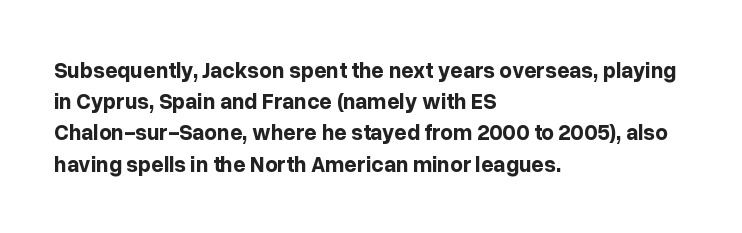
{"italic": "no", "bold": "yes", "underline": "no", "align": "left", "line_spacing": "normal", "line_spacing_ratio": 1.42, "letter_spacing": "normal", "letter_spacing_em": 0.0, "glyph_px": 22}
